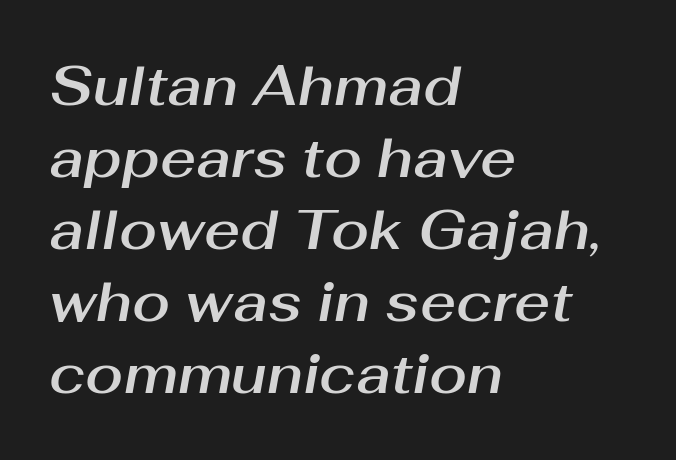
The image shows 55 px text type, italic (leaning right); set left-aligned, normal line spacing (1.31x), normal letter spacing, not underlined; medium stroke contrast and a medium x-height.
